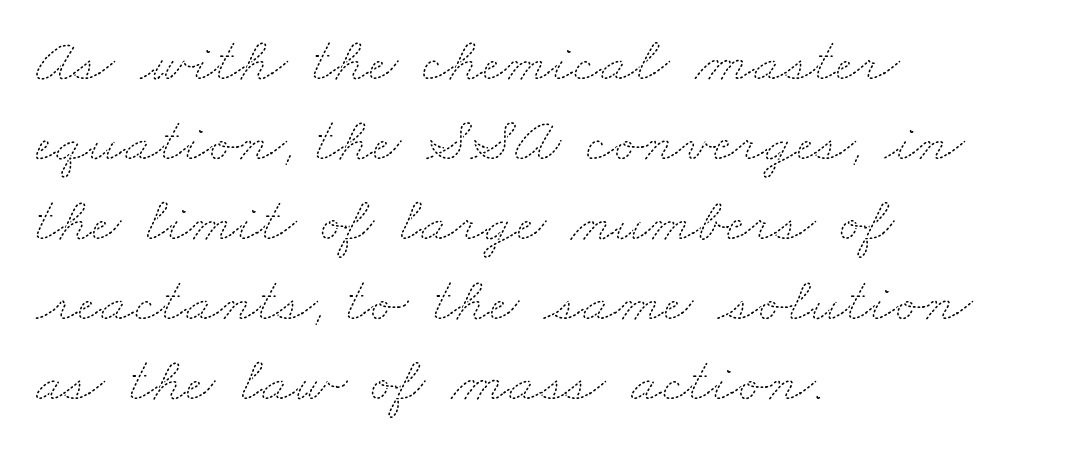
The image shows 64 px thin, wide type; set left-aligned, normal line spacing (1.25x), normal letter spacing, not underlined; medium stroke contrast and a small x-height.
